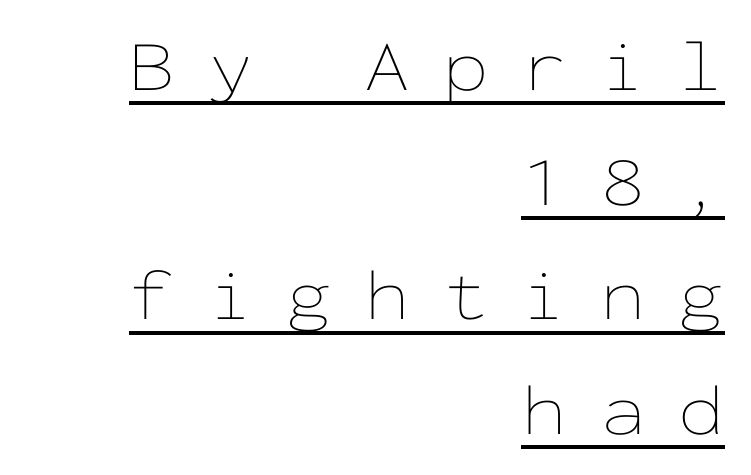
The image shows 73 px thin, wide type, upright, monospaced; set right-aligned, normal line spacing (1.57x), unusually wide letter spacing (+0.45 em), underlined; low stroke contrast and a medium x-height.
